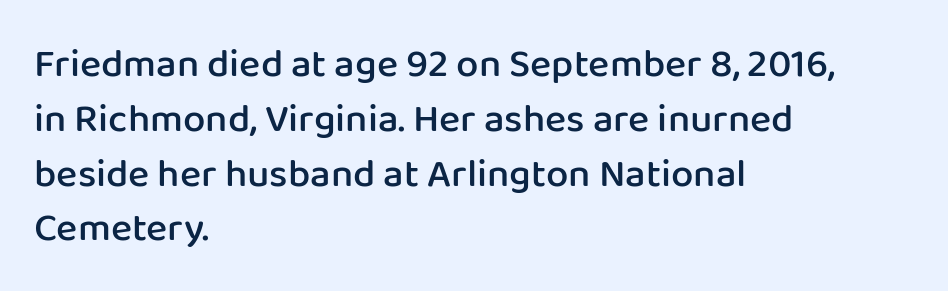
{"serif": "no", "italic": "no", "bold": "semi", "weight": "semibold", "width": "normal", "stroke_contrast": "low", "x_height": "medium", "monospaced": "no", "underline": "no", "align": "left", "line_spacing": "normal", "line_spacing_ratio": 1.37, "letter_spacing": "normal", "letter_spacing_em": 0.0, "glyph_px": 40}
